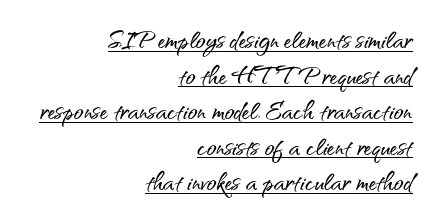
Q: Is the text italic (slanted)? A: Yes.
Q: Is the typeface a serif or a sans-serif typeface? A: Sans-serif.
Q: Is the text underlined? A: Yes.
Q: How is the paragraph aligned? A: Right-aligned.
Q: Is the spacing between letters normal or unusually wide? A: Normal.
Q: Is the spacing between lines tight, normal or loose? A: Tight.
Q: Width (condensed, normal, or wide)? A: Normal.
Q: Stroke contrast? A: Medium.
Q: x-height? A: Small.
Q: Monospaced? A: No.
